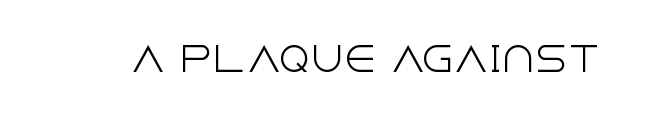
{"serif": "no", "italic": "no", "bold": "no", "weight": "light", "width": "normal", "x_height": "large", "monospaced": "no", "underline": "no", "letter_spacing": "normal", "letter_spacing_em": 0.0, "glyph_px": 33}
